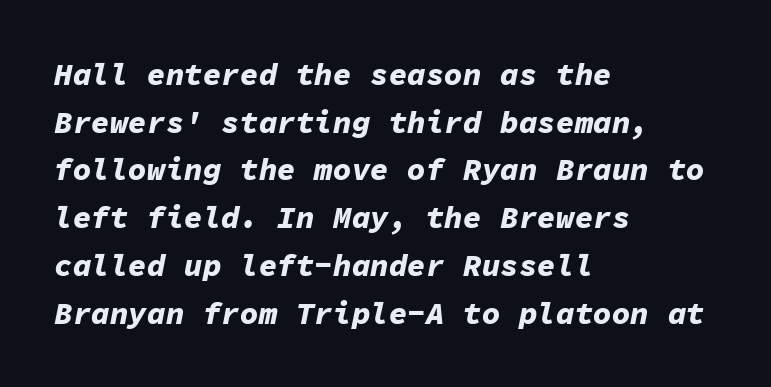
{"italic": "yes", "lean": "right", "slant_degrees": 11, "bold": "yes", "weight": "bold", "width": "normal", "stroke_contrast": "low", "x_height": "medium", "monospaced": "yes", "underline": "no", "align": "left", "line_spacing": "normal", "line_spacing_ratio": 1.54, "letter_spacing": "normal", "letter_spacing_em": 0.0, "glyph_px": 31}
